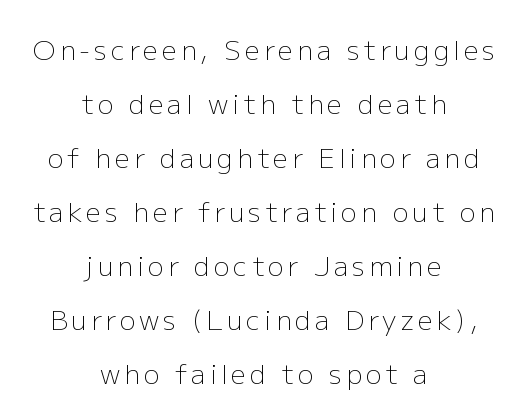
{"italic": "no", "bold": "no", "underline": "no", "align": "center", "line_spacing": "loose", "line_spacing_ratio": 2.0, "glyph_px": 27}
